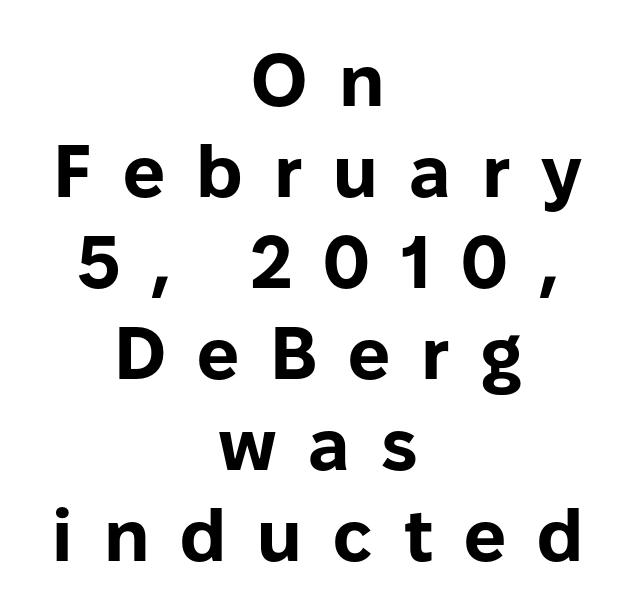
Q: Is the text bold? A: Yes.
Q: Is the text italic (slanted)? A: No, it is upright.
Q: Is the typeface a serif or a sans-serif typeface? A: Sans-serif.
Q: Is the text underlined? A: No.
Q: How is the paragraph aligned? A: Centered.
Q: Is the spacing between letters normal or unusually wide? A: Unusually wide.
Q: Width (condensed, normal, or wide)? A: Normal.
Q: Stroke contrast? A: Low.
Q: x-height? A: Medium.
Q: Monospaced? A: No.
